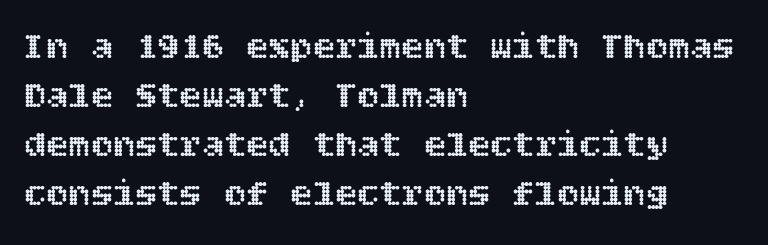
Is there much room between lines? A standard amount, neither cramped nor airy. The paragraph shown leans on its left margin. Ascenders rise straight up at ninety degrees. Spacing between characters is what you'd get straight out of the box. Check the space under the baseline: it is left empty.
